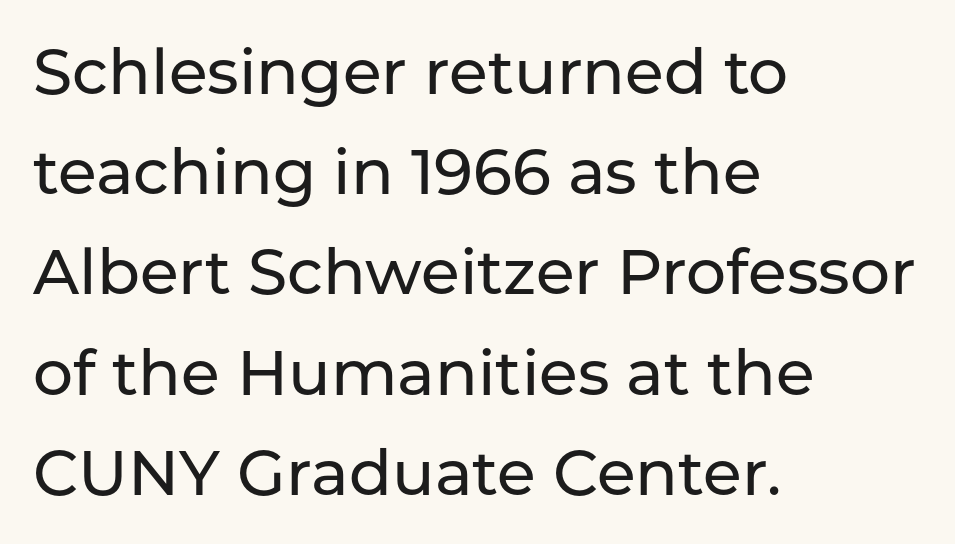
Looks like regular typesetting: each glyph gets only the width it needs. A normal amount of white space separates one row of letters from the next. The rendering shows plain stroke endings on the letterforms — a sans-serif design. This rendering features lettering with no underline. Each line starts at the same left margin while the right side varies. Ordinary non-slanted type is in use.
